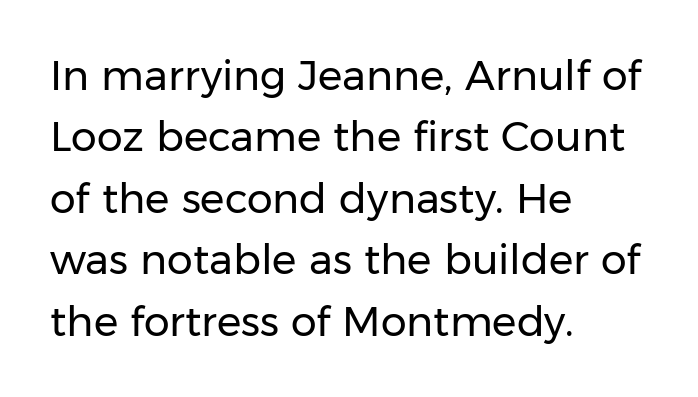
Here the designer chose a conventional face with non-uniform glyph widths. Nope, no serifs anywhere on these letters. The string is rendered with underlining switched off. The letters look calm and open, with moderate or lighter stems.
